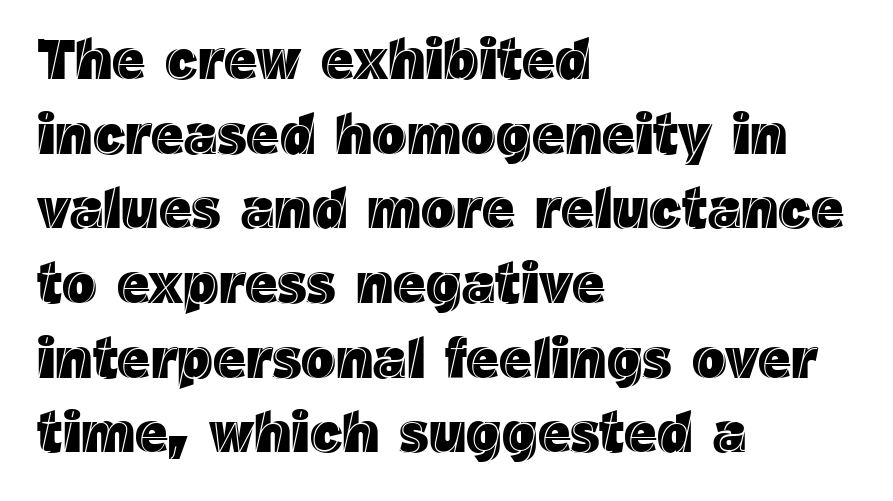
Each letter keeps its own natural width here, so spacing adapts to shape. A typesetter would mark this as roman, not italic. Line spacing here is normal. The setting favours the left margin, as ordinary paragraphs usually do. The space beneath each line is pristine and unruled.
